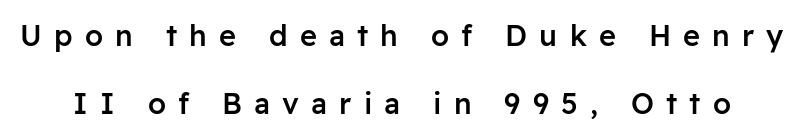
Unlike a traditional serif, this face leaves its strokes unadorned. The face used here is proportionally spaced, like ordinary book or web type. Any mark beneath the type? The region is blank. The face used here is a semibold: visibly heavier than regular, lighter than bold. These lines have a slow, spaced-out rhythm from letter to letter.
